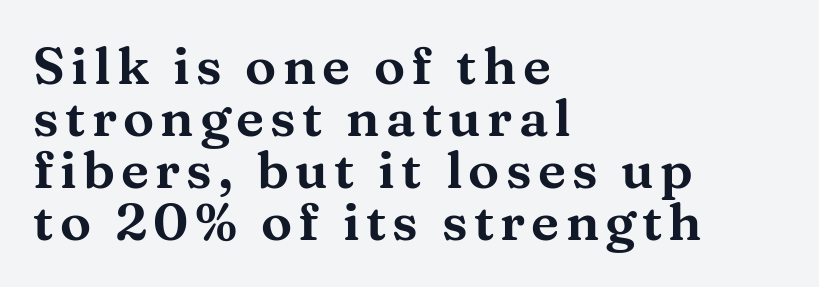
{"serif": "yes", "italic": "no", "width": "wide", "stroke_contrast": "medium", "x_height": "medium", "monospaced": "no", "underline": "no", "align": "left", "line_spacing": "tight", "line_spacing_ratio": 1.0, "glyph_px": 52}
